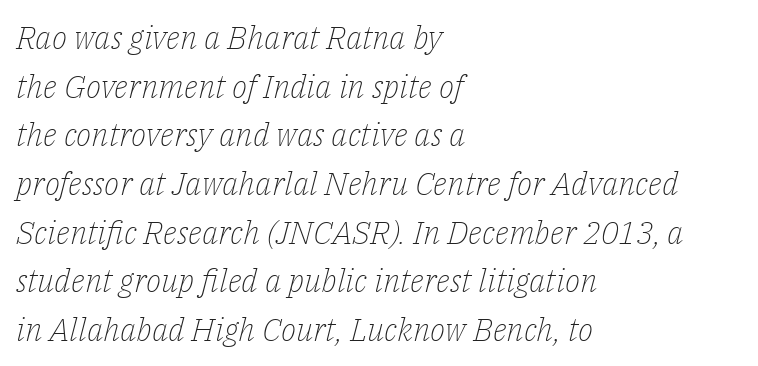
This rendering uses left alignment, leaving the right contour irregular. The typeface chosen for these lines features serifs. The face used here has a pronounced slope to its letters. Underline: absent.
